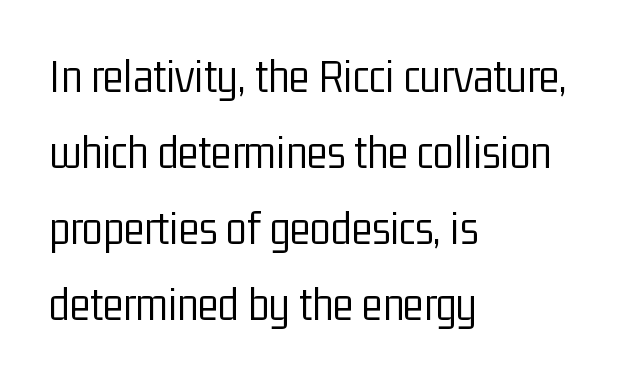
Q: Is the text bold? A: No.
Q: Is the text italic (slanted)? A: No, it is upright.
Q: Is the typeface a serif or a sans-serif typeface? A: Sans-serif.
Q: Is the text underlined? A: No.
Q: How is the paragraph aligned? A: Left-aligned.
Q: Is the spacing between letters normal or unusually wide? A: Normal.
Q: Is the spacing between lines tight, normal or loose? A: Normal.
Q: Width (condensed, normal, or wide)? A: Condensed.
Q: Stroke contrast? A: Low.
Q: x-height? A: Medium.
Q: Monospaced? A: No.
